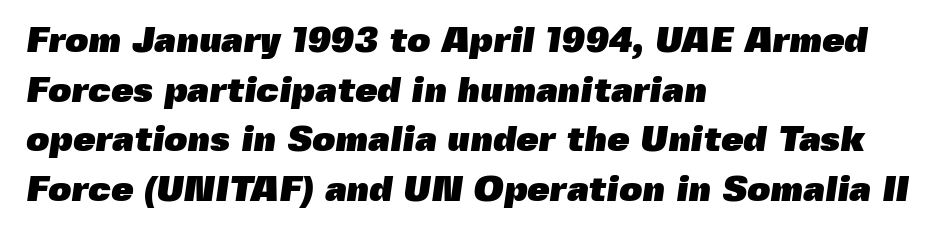
The image shows 36 px heavy sans-serif type; set left-aligned, normal line spacing (1.38x), normal letter spacing, not underlined; a medium x-height.
